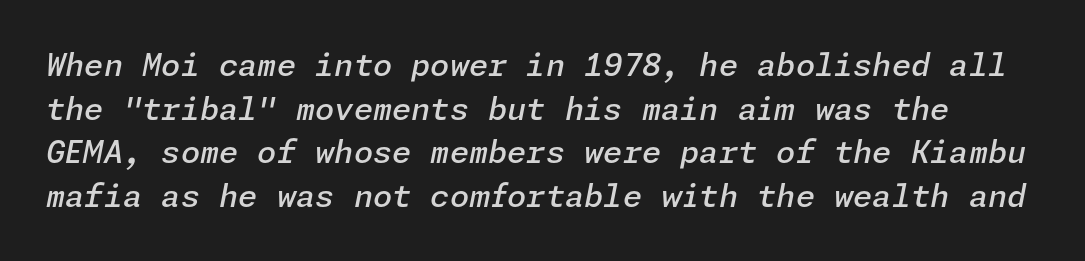
The image shows 31 px semibold type, italic (leaning right); set normal line spacing (1.41x), normal letter spacing, not underlined; low stroke contrast and a medium x-height.
